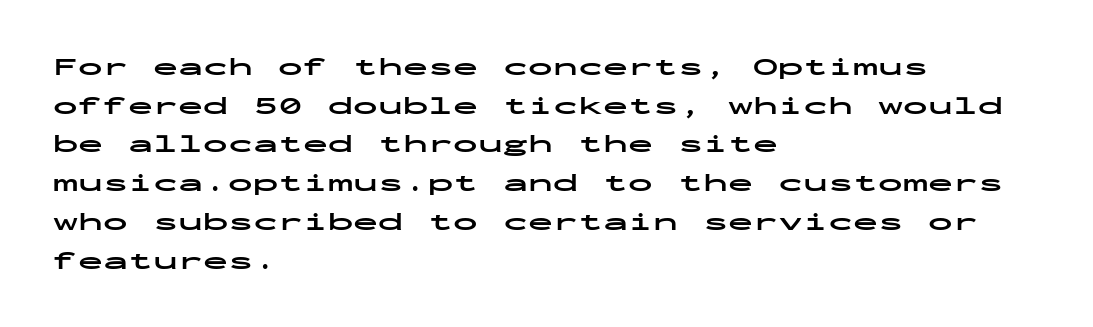
The image shows 25 px bold type, upright; set left-aligned, normal line spacing (1.55x), normal letter spacing, not underlined.
